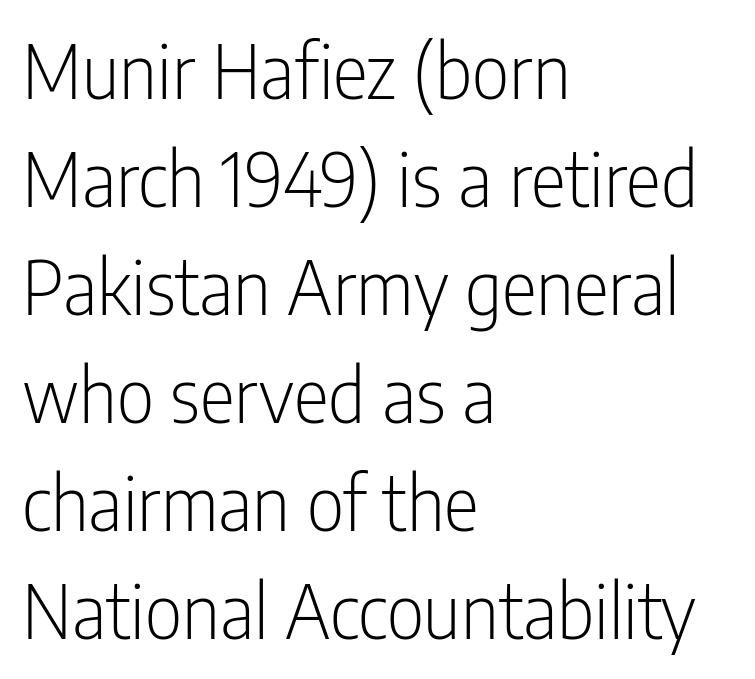
Q: Is the text bold? A: No.
Q: Is the text italic (slanted)? A: No, it is upright.
Q: Is the typeface a serif or a sans-serif typeface? A: Sans-serif.
Q: Is the text underlined? A: No.
Q: How is the paragraph aligned? A: Left-aligned.
Q: Is the spacing between letters normal or unusually wide? A: Normal.
Q: Is the spacing between lines tight, normal or loose? A: Normal.
Q: Width (condensed, normal, or wide)? A: Condensed.
Q: Stroke contrast? A: Low.
Q: x-height? A: Medium.
Q: Monospaced? A: No.
